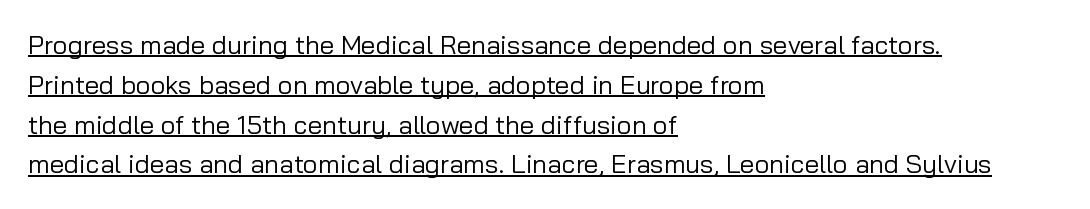
The rendering uses a moderate line-height, typical for paragraphs. The passage shown has conventional tracking throughout. The letters stand straight up with perfectly vertical stems. The rendering anchors every line to the left-hand side. Honestly, the underline is the first thing you notice here.
